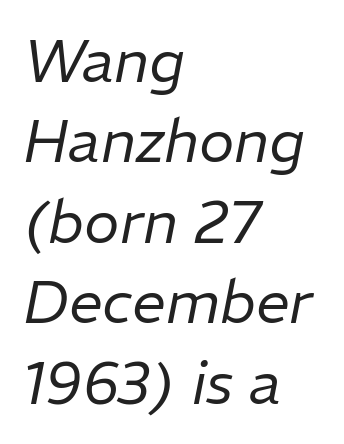
In CSS terms this would be text-align: left. How are the letters spaced? Ordinarily, with no added tracking. This sample has the flowing, uneven cadence of proportional lettering. The font sits on the lighter half of the weight spectrum, regular included. This is oblique type, the kind used for emphasis or titles.
